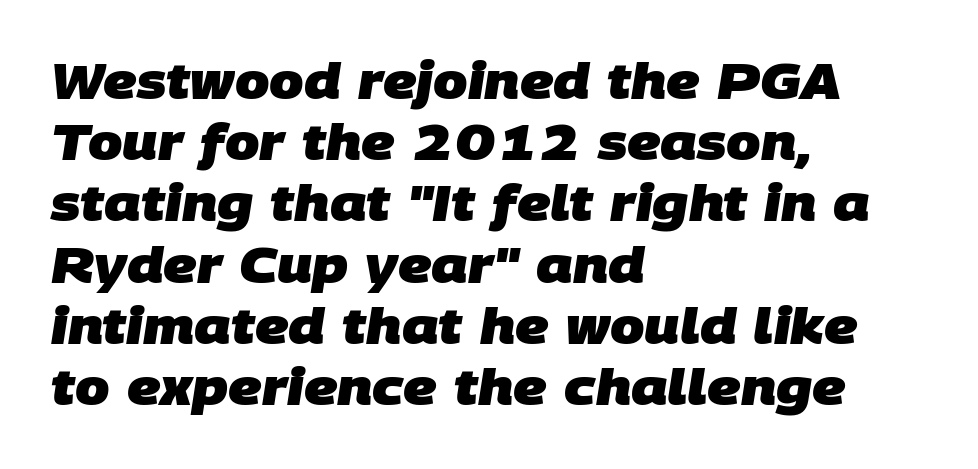
Proportional: the letters do not fall into vertical columns. The tracking reads as untouched default to a designer's eye. The passage shown is not underscored anywhere. Reading down the block, your eye returns to a fixed left position each line.
